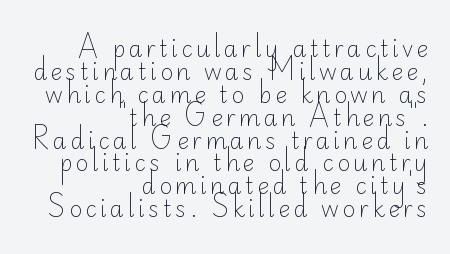
Line endings align vertically; line beginnings do not. Is this a heavy cut? Hardly; it is regular or lighter. Any mark beneath the type? The region is blank. Posture: upright roman. The rendering uses a small line-height, squeezing the rows.
